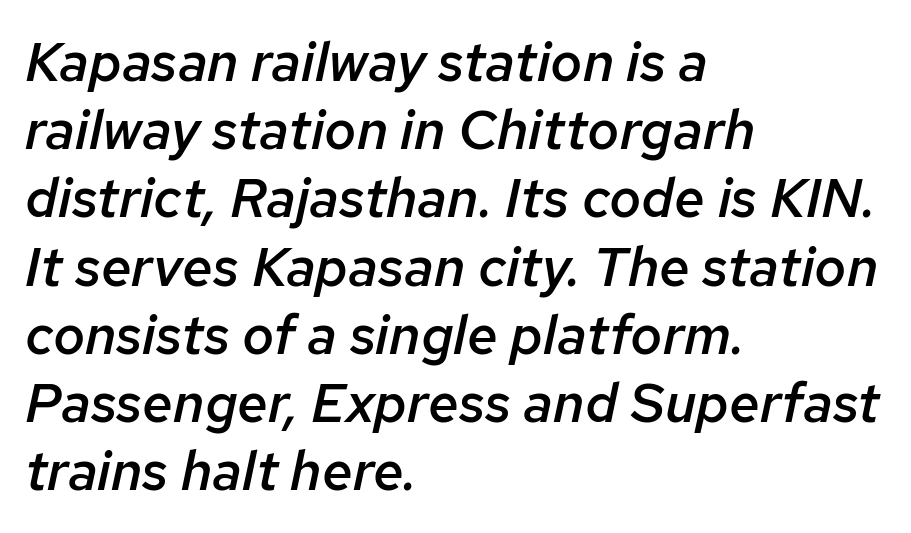
Emphasis-style slanted type is in use. Do the characters align in a grid? No, the font is proportional. Short note: letters normally spaced. Underlining? Definitely not there. The typesetter chose a ragged-right arrangement here.
